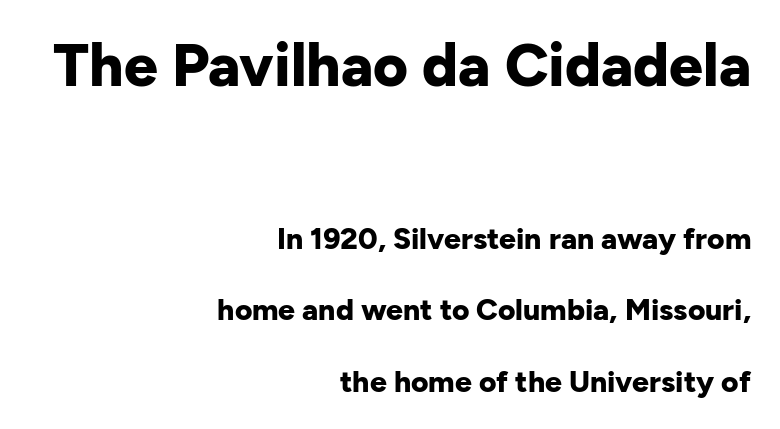
The image shows 60 px bold sans-serif type, upright; set right-aligned, loose line spacing (2.38x), normal letter spacing, not underlined; the first (top) block is 2.0x larger; low stroke contrast and a medium x-height.
